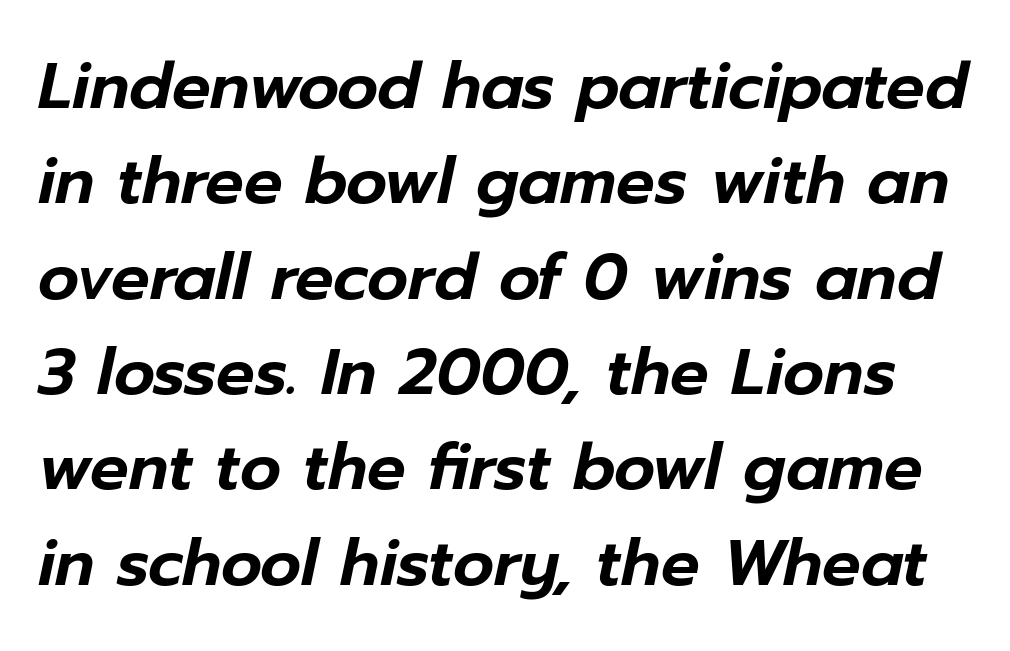
{"italic": "yes", "lean": "right", "slant_degrees": 12, "width": "normal", "stroke_contrast": "low", "x_height": "medium", "monospaced": "no", "underline": "no", "line_spacing": "normal", "line_spacing_ratio": 1.49, "letter_spacing": "normal", "letter_spacing_em": 0.0, "glyph_px": 64}
